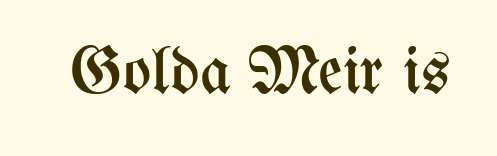
The image shows 67 px regular-weight, condensed type, upright; set normal letter spacing, not underlined; medium stroke contrast and a medium x-height.
